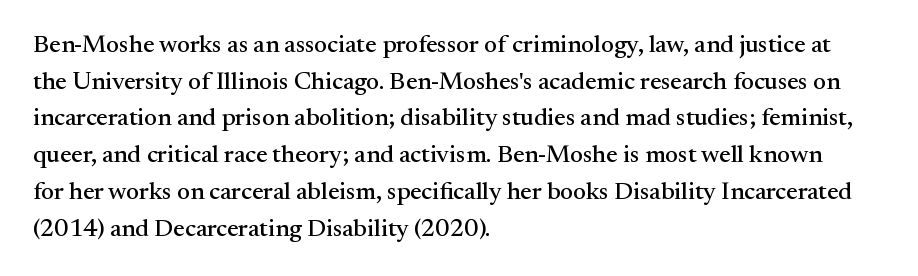
The letters stand straight up with perfectly vertical stems. The tracking reads as untouched default to a designer's eye. Vertical spacing — default. All the whitespace from short lines collects on the right. Bare-footed words on every line.
